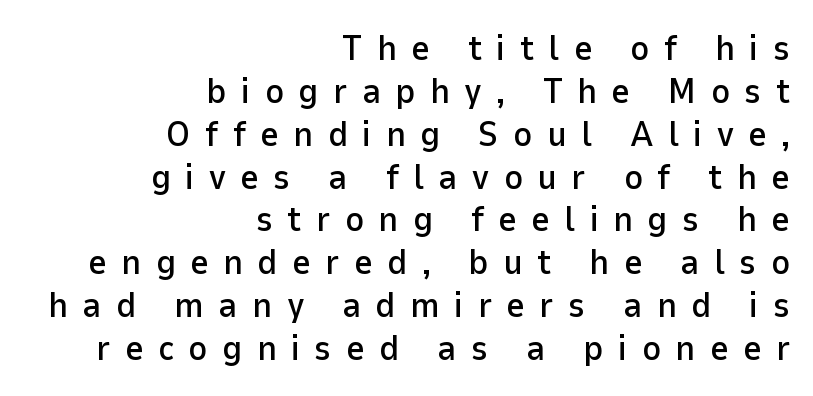
The image shows 36 px sans-serif type, upright; set right-aligned, line spacing 1.19x, unusually wide letter spacing (+0.4 em), not underlined; low stroke contrast and a medium x-height.
